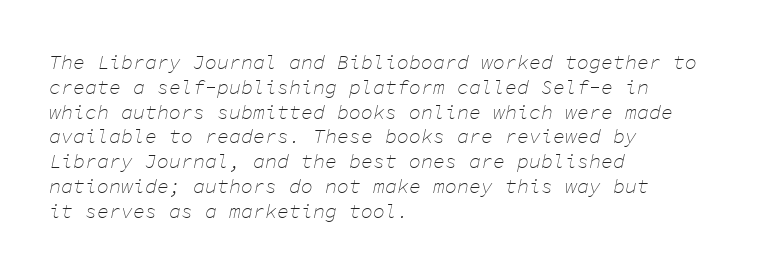
{"italic": "yes", "lean": "right", "slant_degrees": 11, "bold": "no", "underline": "no", "align": "left", "line_spacing_ratio": 1.24, "letter_spacing": "normal", "letter_spacing_em": 0.0, "glyph_px": 20}
